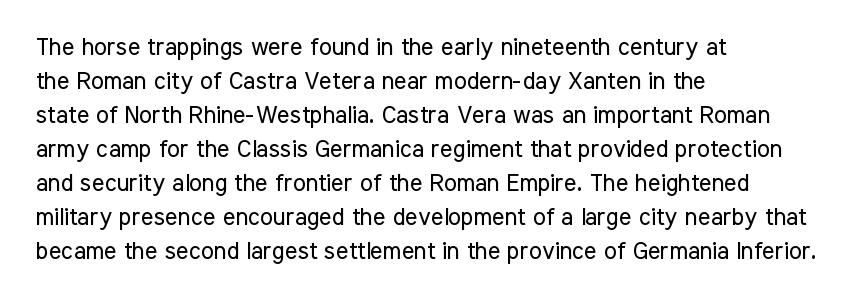
The image shows 24 px text type, upright; set left-aligned, normal line spacing (1.42x), normal letter spacing, not underlined.
